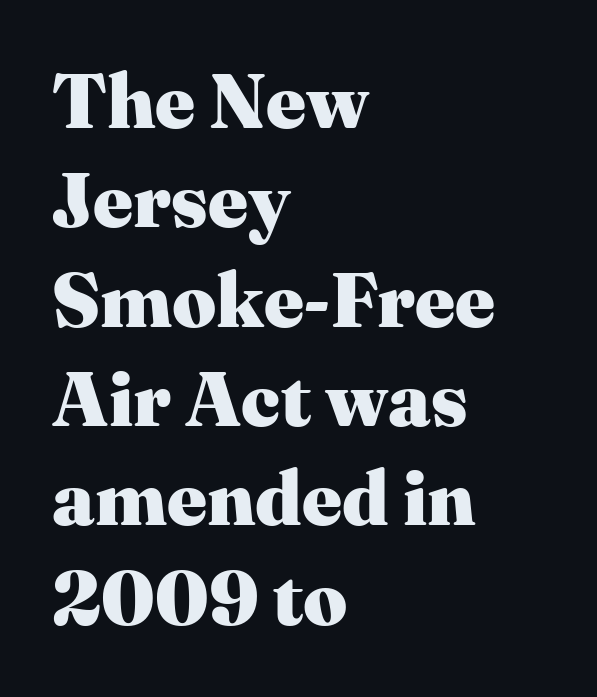
Compared with an ordinary text face, these strokes are far heavier — a full bold. What's the leading like? Ordinary, nothing unusual. Ascenders rise straight up at ninety degrees. Just letters on the line, the space beneath them empty. The passage shown is typed in a proportional face where columns would drift. The face used here is seriffed, in the tradition of book romans.
